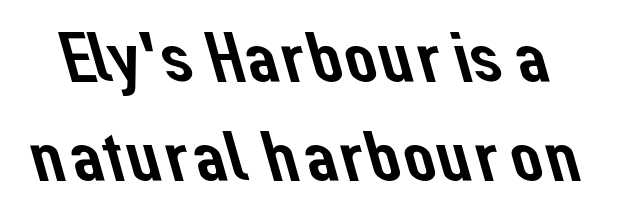
The image shows 72 px sans-serif type; set normal line spacing (1.37x), normal letter spacing, not underlined; low stroke contrast and a medium x-height.
